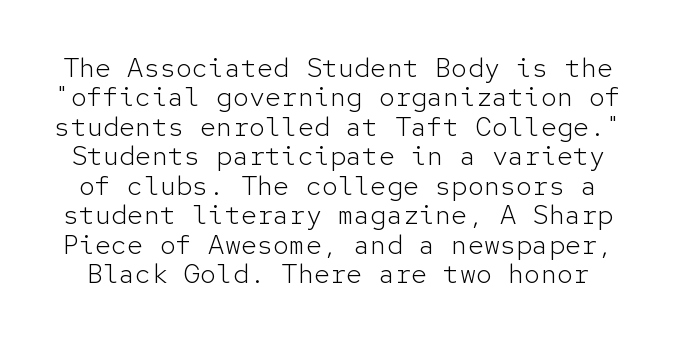
The image shows 27 px text type, upright; set tight line spacing (1.09x), normal letter spacing, not underlined.
